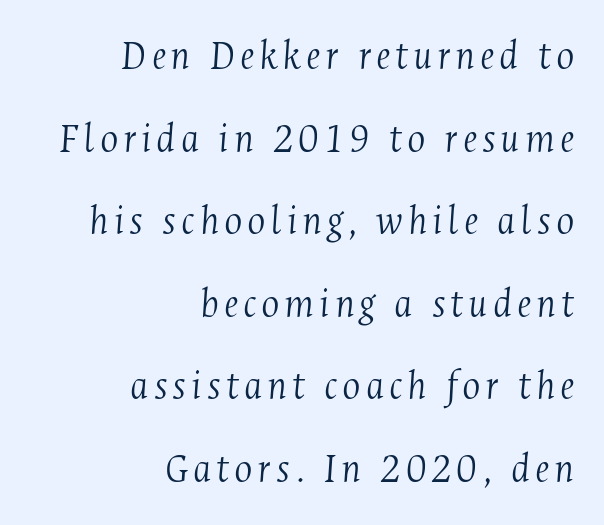
{"serif": "yes", "italic": "yes", "lean": "right", "slant_degrees": 4, "bold": "no", "weight": "light", "width": "condensed", "stroke_contrast": "medium", "x_height": "medium", "monospaced": "no", "underline": "no", "align": "right", "line_spacing": "loose", "line_spacing_ratio": 1.92, "glyph_px": 43}
